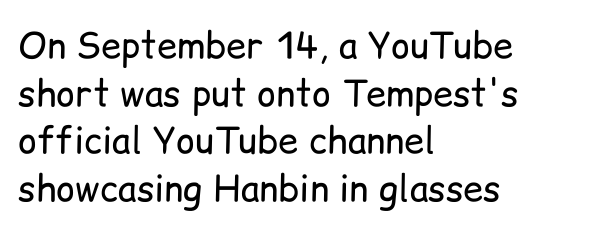
Observe the absence of serifs on each vertical stroke in this sample. Notice how descenders clear the ascenders below comfortably — that's standard leading. Line starts are locked; line ends wander. A typesetter would call this proportional, since set widths differ per character. The passage shown is not underscored anywhere. A typesetter would mark this as roman, not italic.
